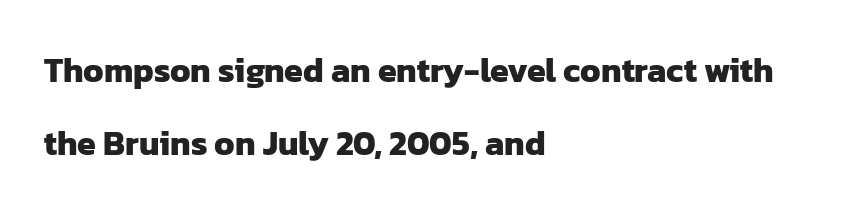
Each line starts at the same left margin while the right side varies. A full-strength bold gives these letters their thick strokes. Serif or sans? Sans — the stroke terminals are bare. Students, note that the glyphs here touch the page at normal intervals.
